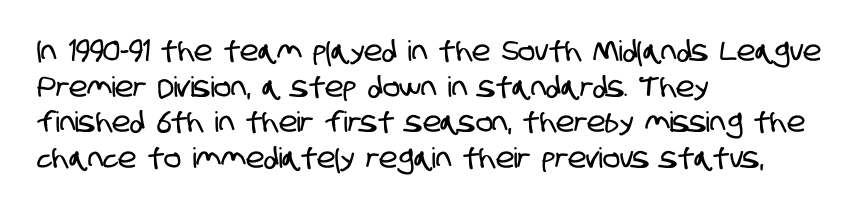
Nothing unusual about the tracking: characters are spaced as the font intends. This sample is left-justified, so line endings fall wherever the words run out. Reading down the column, the eye jumps a familiar distance to each next line. Looks like regular typesetting: each glyph gets only the width it needs. The words here are not underlined.
